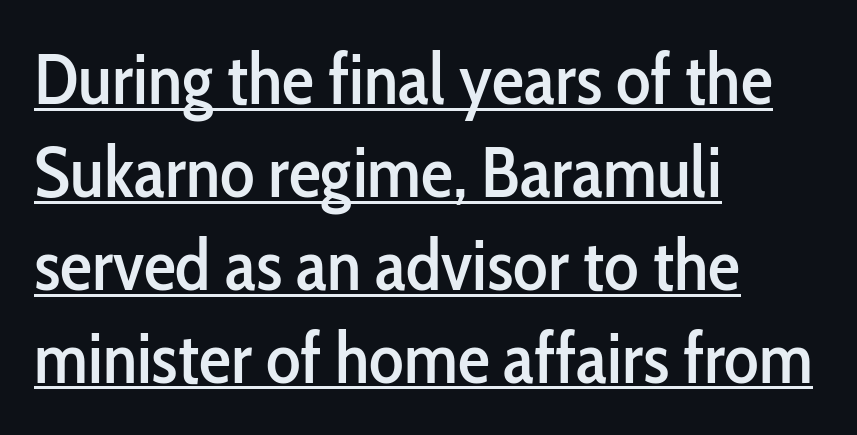
{"serif": "no", "italic": "no", "width": "condensed", "stroke_contrast": "low", "x_height": "medium", "monospaced": "no", "underline": "yes", "align": "left", "line_spacing": "normal", "line_spacing_ratio": 1.29, "letter_spacing": "normal", "letter_spacing_em": 0.0, "glyph_px": 72}
